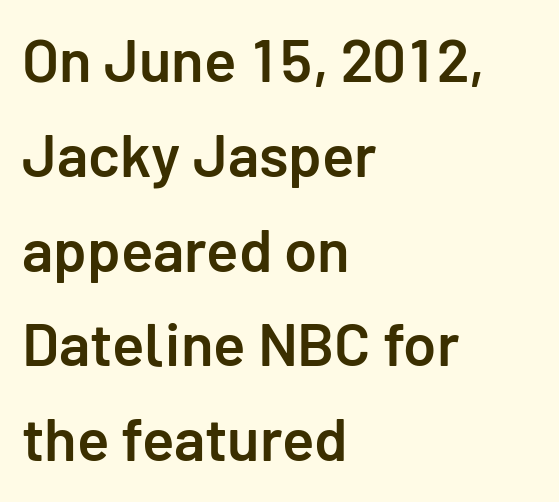
{"serif": "no", "italic": "no", "bold": "semi", "weight": "semibold", "width": "normal", "stroke_contrast": "low", "x_height": "medium", "monospaced": "no", "underline": "no", "align": "left", "line_spacing": "normal", "line_spacing_ratio": 1.58, "letter_spacing": "normal", "letter_spacing_em": 0.0, "glyph_px": 60}
